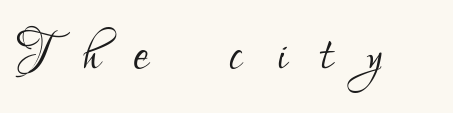
Words float on clear page, feet unadorned. The letters advance in unequal steps, a hallmark of proportional type. Is this a heavy cut? Hardly; it is regular or lighter. In terms of letterform style, serifs are entirely absent. The face used here is rendered with a markedly widened letterfit.
